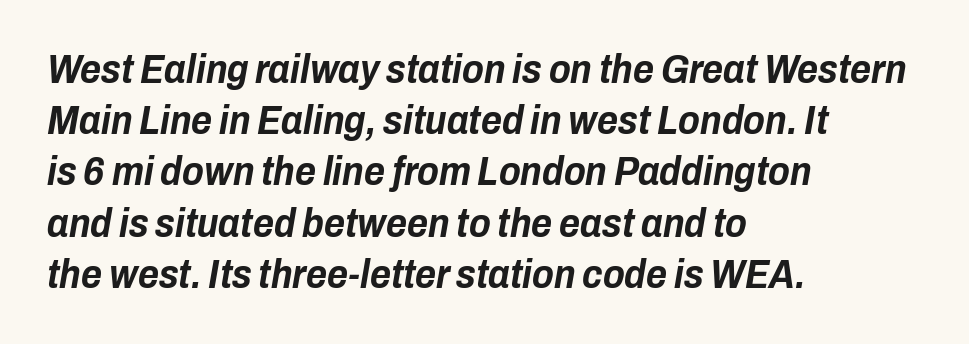
The image shows 40 px bold, condensed type, italic (leaning right); set left-aligned, normal line spacing (1.28x), normal letter spacing, not underlined; low stroke contrast and a medium x-height.
